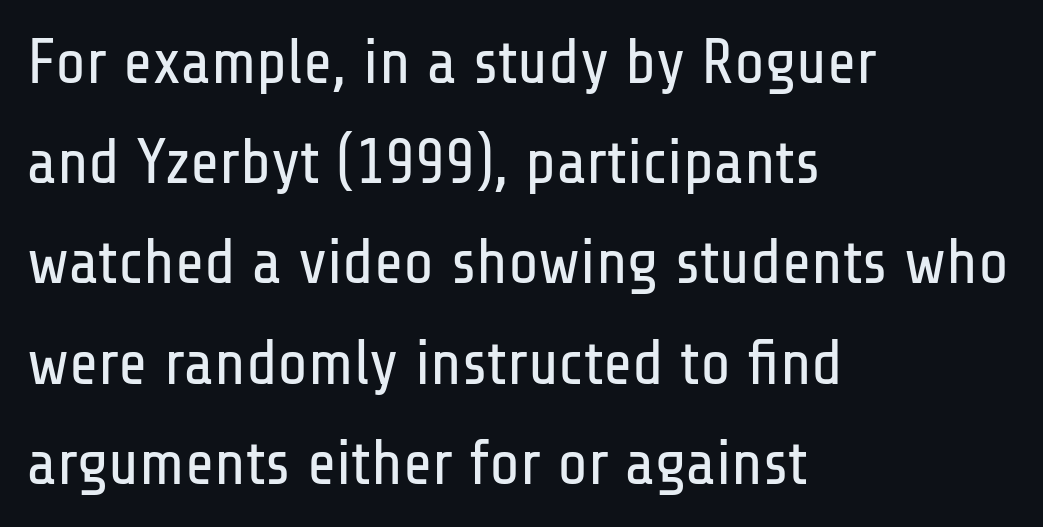
{"serif": "no", "italic": "no", "bold": "no", "weight": "regular", "width": "condensed", "stroke_contrast": "low", "x_height": "medium", "monospaced": "no", "underline": "no", "align": "left", "line_spacing": "normal", "line_spacing_ratio": 1.59, "letter_spacing": "normal", "letter_spacing_em": 0.0, "glyph_px": 63}
